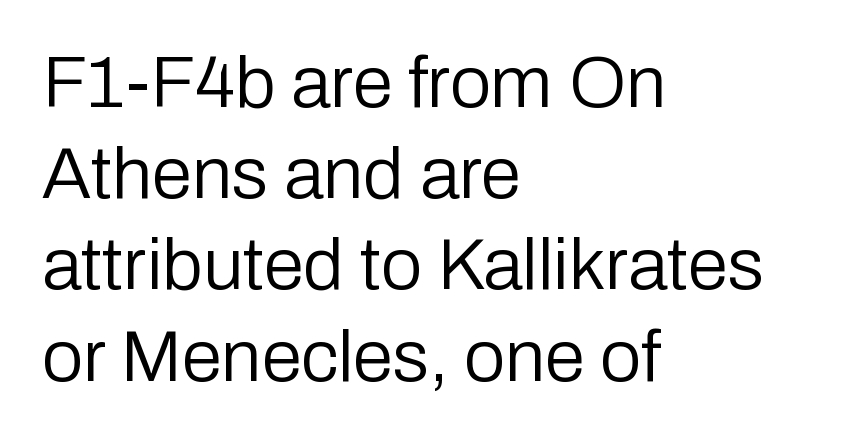
{"serif": "no", "italic": "no", "bold": "no", "weight": "regular", "width": "normal", "stroke_contrast": "low", "x_height": "medium", "monospaced": "no", "underline": "no", "align": "left", "line_spacing": "normal", "line_spacing_ratio": 1.25, "letter_spacing": "normal", "letter_spacing_em": 0.0, "glyph_px": 73}
